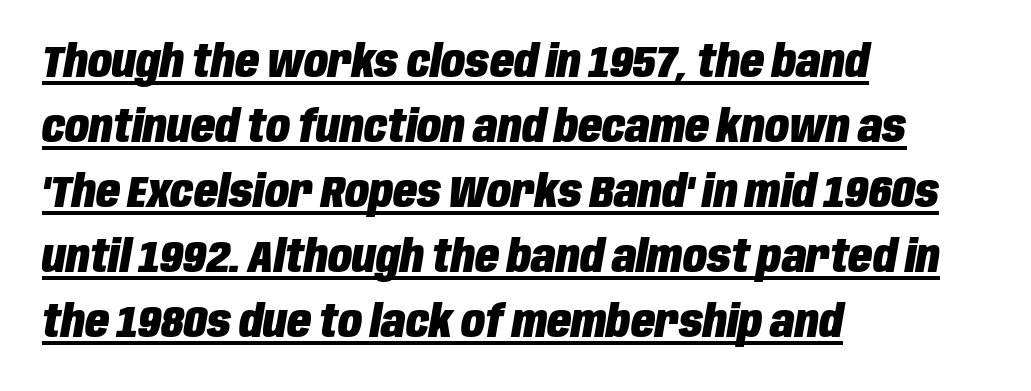
The image shows 44 px heavy, condensed type, italic (leaning right); set left-aligned, normal line spacing (1.48x), normal letter spacing, underlined; low stroke contrast and a large x-height.
